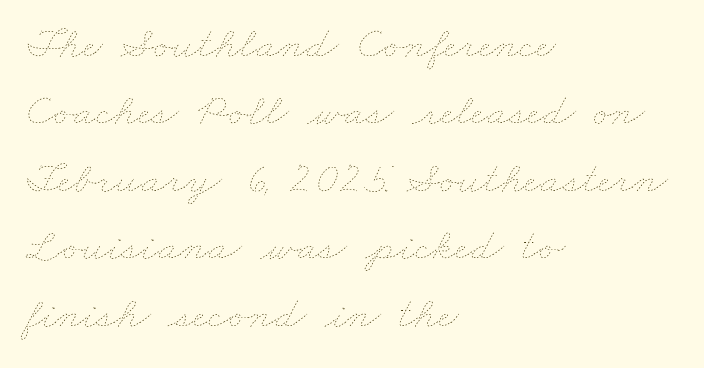
The image shows 45 px thin, wide type; set left-aligned, normal line spacing (1.5x), normal letter spacing, not underlined; low stroke contrast and a small x-height.
